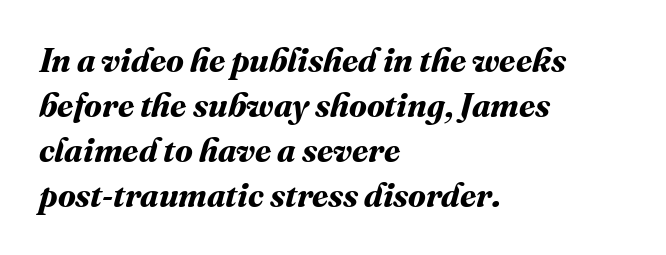
The image shows 33 px bold type; set left-aligned, normal line spacing (1.36x), normal letter spacing, not underlined; medium stroke contrast and a medium x-height.
